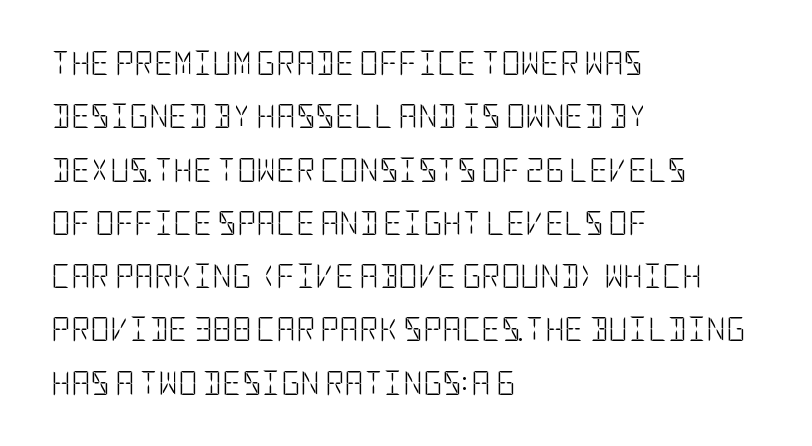
Notice how the stems are strictly vertical — no italics here. Think standard paragraph weight, or any step lighter than that. In terms of letterspacing, this is plain default setting. The gap between lines stays unmarked. The leading is generous, giving the passage an open texture.
